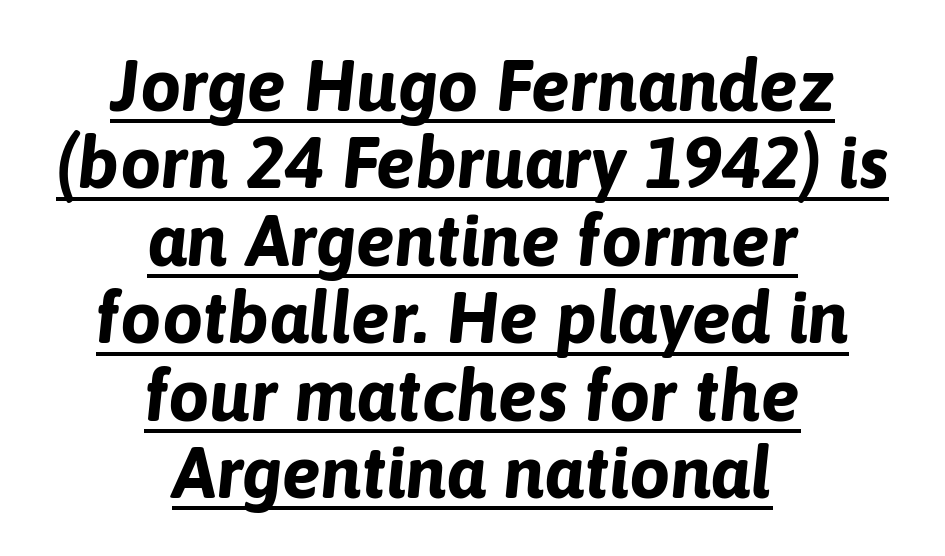
{"italic": "yes", "lean": "right", "slant_degrees": 6, "bold": "yes", "weight": "bold", "width": "normal", "stroke_contrast": "low", "x_height": "medium", "monospaced": "no", "underline": "yes", "align": "center", "line_spacing": "tight", "line_spacing_ratio": 1.06, "letter_spacing": "normal", "letter_spacing_em": 0.0, "glyph_px": 73}
